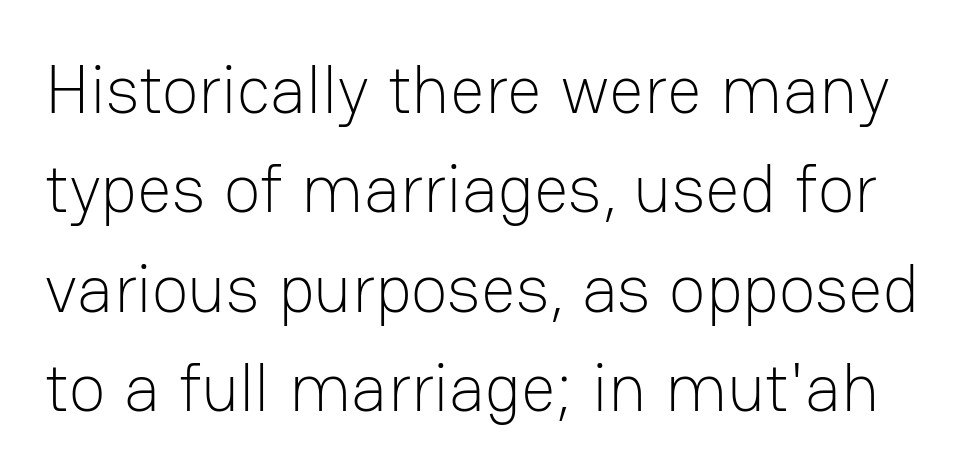
Q: Is the text bold? A: No.
Q: Is the text italic (slanted)? A: No, it is upright.
Q: Is the typeface a serif or a sans-serif typeface? A: Sans-serif.
Q: Is the text underlined? A: No.
Q: Is the spacing between letters normal or unusually wide? A: Normal.
Q: Is the spacing between lines tight, normal or loose? A: Normal.
Q: Width (condensed, normal, or wide)? A: Normal.
Q: Stroke contrast? A: Low.
Q: x-height? A: Medium.
Q: Monospaced? A: No.
